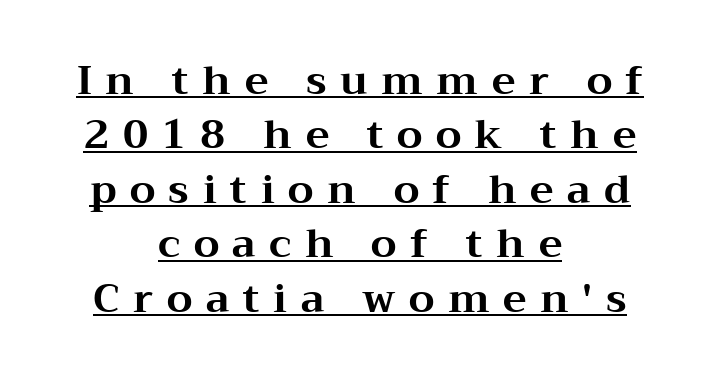
{"serif": "yes", "italic": "no", "bold": "yes", "weight": "bold", "width": "wide", "stroke_contrast": "medium", "x_height": "medium", "monospaced": "no", "underline": "yes", "align": "center", "line_spacing": "normal", "line_spacing_ratio": 1.36, "letter_spacing": "wide", "letter_spacing_em": 0.34, "glyph_px": 40}
